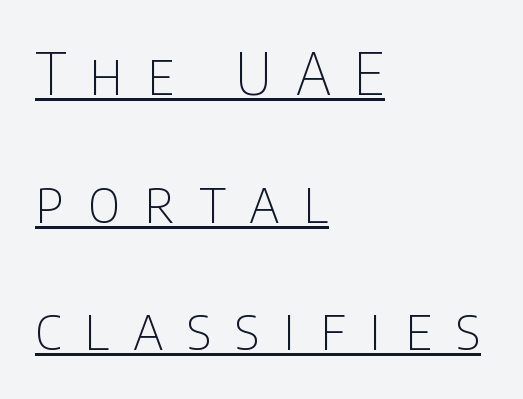
The image shows 58 px thin, condensed sans-serif type, upright; set left-aligned, loose line spacing (2.2x), unusually wide letter spacing (+0.41 em), underlined; low stroke contrast and a large x-height.
